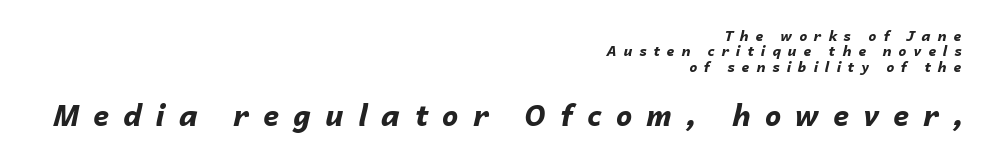
Looking at the ascenders, they clearly lean. The zone under the glyphs is completely vacant. Students, this is bold: see how much ink each stroke carries. The letters in the lower block stand taller than those in the block above. The lines are quadded right. Spacing verdict: proportional, widths tailored to each character.
